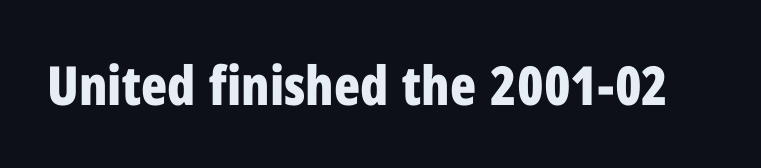
Each letter's strokes conclude bluntly, with no projecting serifs. Designer's note — italics off, roman on. The words here are not underlined. Think of a printed novel: that variable character pitch is what you see here.
